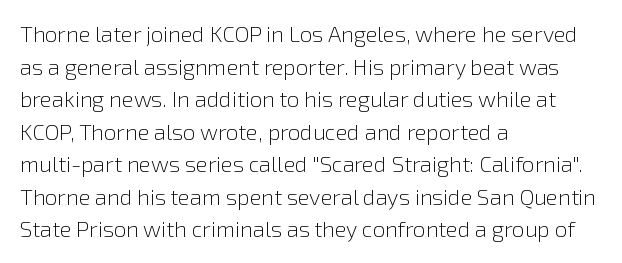
{"italic": "no", "bold": "no", "underline": "no", "align": "left", "line_spacing": "normal", "line_spacing_ratio": 1.48, "letter_spacing": "normal", "letter_spacing_em": 0.0, "glyph_px": 22}
